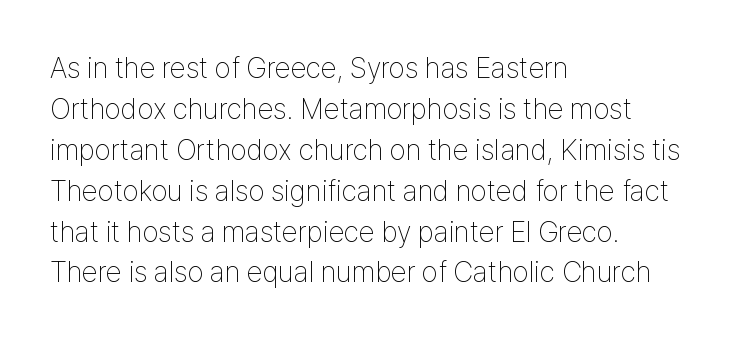
The image shows 29 px thin, condensed sans-serif type, upright; set left-aligned, normal line spacing (1.41x), normal letter spacing, not underlined; low stroke contrast and a medium x-height.
